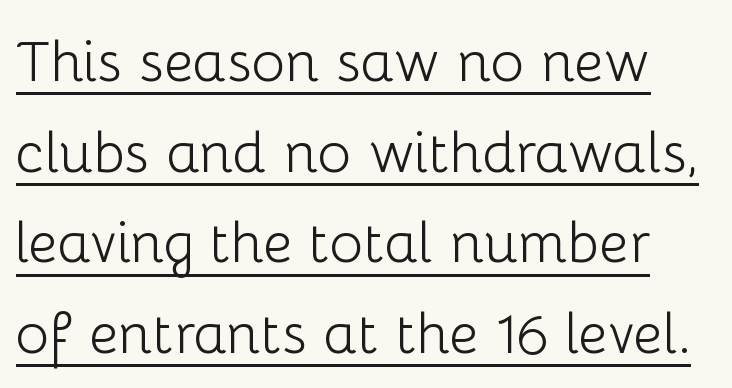
The image shows 57 px light sans-serif type, upright; set normal line spacing (1.59x), normal letter spacing, underlined; low stroke contrast and a medium x-height.
